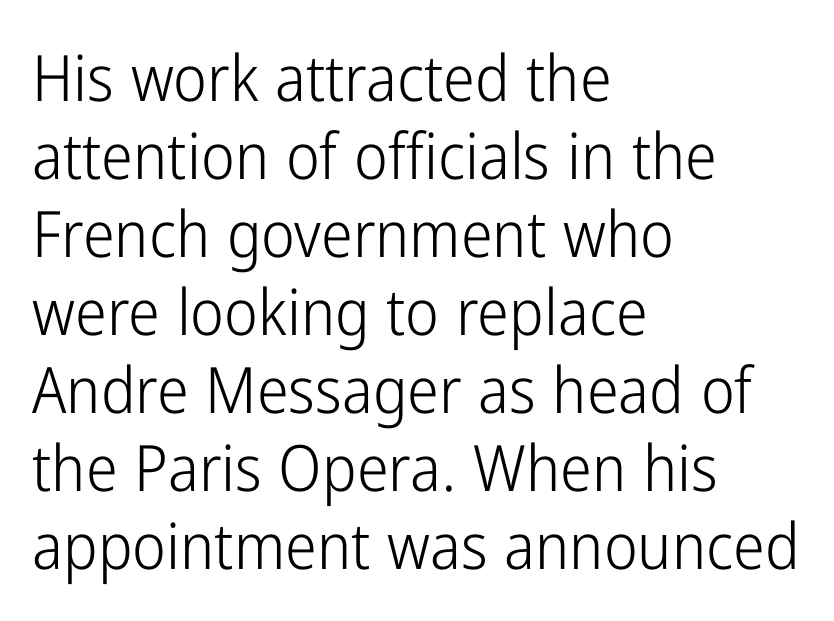
{"serif": "no", "italic": "no", "bold": "no", "weight": "light", "width": "condensed", "stroke_contrast": "low", "x_height": "medium", "monospaced": "no", "underline": "no", "align": "left", "line_spacing_ratio": 1.22, "letter_spacing": "normal", "letter_spacing_em": 0.0, "glyph_px": 64}
